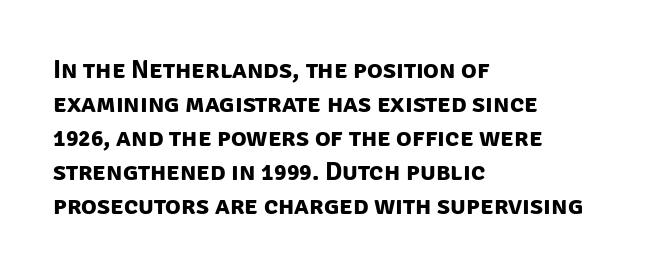
The image shows 26 px bold type; set left-aligned, normal line spacing (1.31x), normal letter spacing, not underlined.
